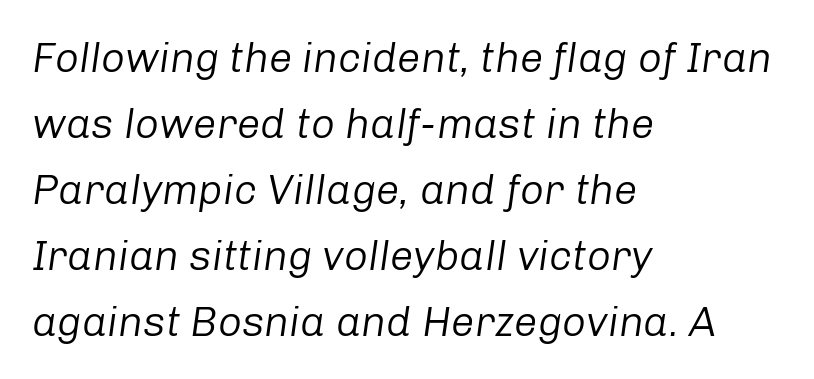
The image shows 42 px regular-weight type, italic (leaning right); set left-aligned, normal line spacing (1.57x), normal letter spacing, not underlined; low stroke contrast and a medium x-height.
